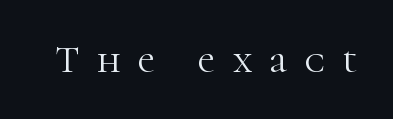
{"serif": "yes", "italic": "no", "bold": "no", "weight": "light", "width": "normal", "stroke_contrast": "high", "x_height": "medium", "monospaced": "no", "underline": "no", "letter_spacing": "wide", "letter_spacing_em": 0.46, "glyph_px": 38}
